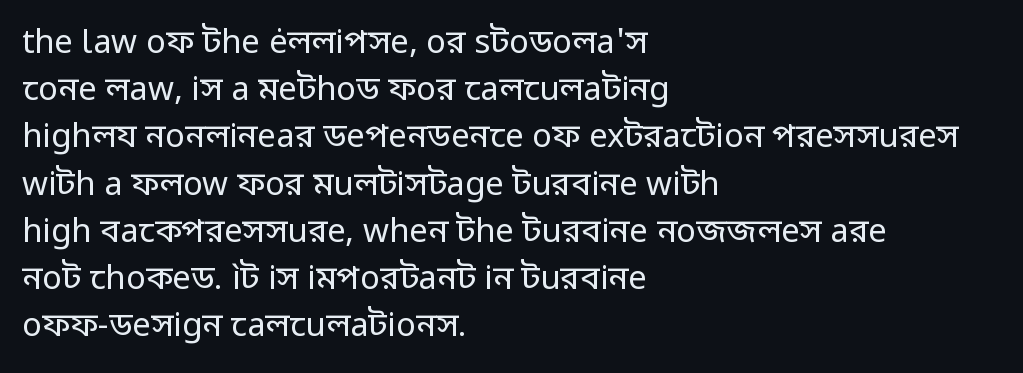
Stroke mass is kept to a normal reading level or below. Nobody drew a line under any word here. The line-height multiplier appears to be the usual default. Check where the strokes stop: nothing finishes them off — pure sans.
